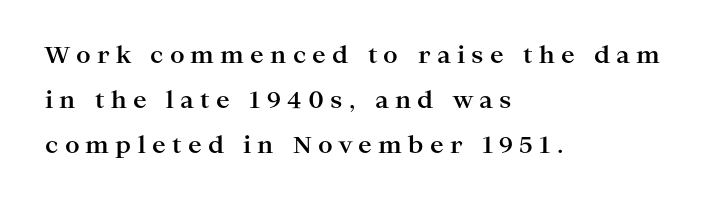
Each new line begins a long way beneath the previous one. Line beginnings align vertically; line endings do not. The line texture is sparse and dotted thanks to wide tracking. The letters are bold, with thick, heavy strokes.
